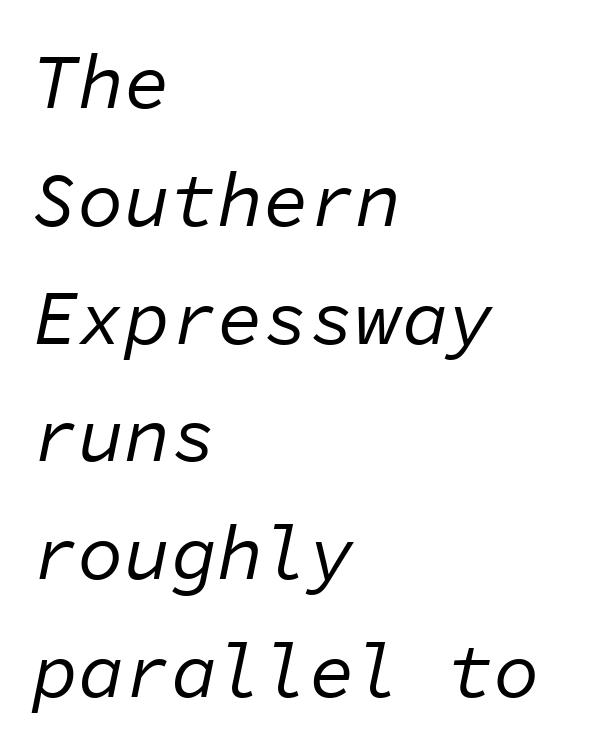
{"italic": "yes", "lean": "right", "slant_degrees": 11, "bold": "no", "weight": "regular", "width": "normal", "stroke_contrast": "low", "x_height": "medium", "monospaced": "yes", "underline": "no", "align": "left", "line_spacing": "normal", "line_spacing_ratio": 1.53, "letter_spacing": "normal", "letter_spacing_em": 0.0, "glyph_px": 77}
